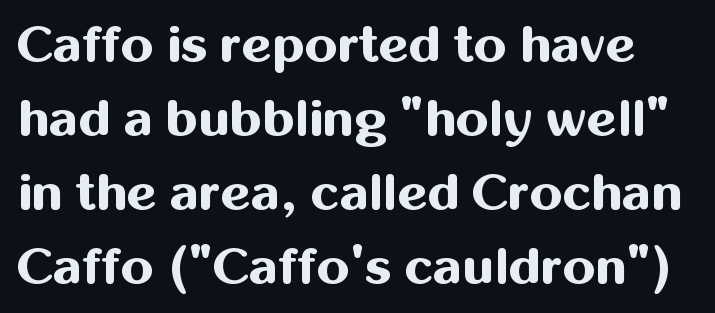
The passage shown is emphatically bold. In terms of posture, this sample is upright. In terms of letterspacing, this is plain default setting. You could not count columns in this text — the font is proportionally spaced. The zone under the glyphs is completely vacant. A typesetter would call this leading conventional body-copy spacing.
